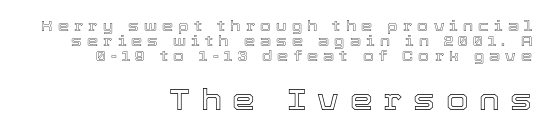
Someone cranked the tracking dial way up on this one. The setting favours the right margin, as signatures and pull-quotes sometimes do. Only glyphs here, with clear space below each row. Does the bottom block carry the larger type? Yes, it does. These lines were composed using upright roman letters.
